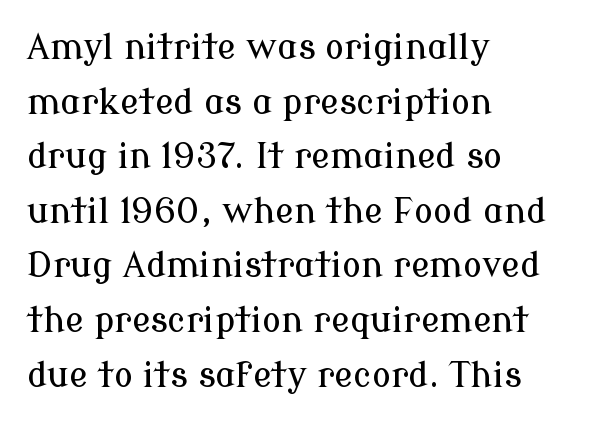
Q: Is the text italic (slanted)? A: No, it is upright.
Q: Is the typeface a serif or a sans-serif typeface? A: Serif.
Q: Is the text underlined? A: No.
Q: How is the paragraph aligned? A: Left-aligned.
Q: Is the spacing between letters normal or unusually wide? A: Normal.
Q: Is the spacing between lines tight, normal or loose? A: Normal.
Q: Width (condensed, normal, or wide)? A: Normal.
Q: Stroke contrast? A: Low.
Q: x-height? A: Medium.
Q: Monospaced? A: No.
